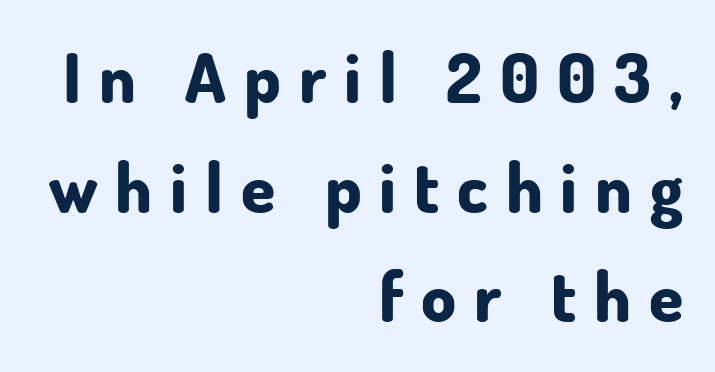
Q: Is the text bold? A: Yes.
Q: Is the text italic (slanted)? A: No, it is upright.
Q: Is the typeface a serif or a sans-serif typeface? A: Sans-serif.
Q: Is the text underlined? A: No.
Q: How is the paragraph aligned? A: Right-aligned.
Q: Is the spacing between letters normal or unusually wide? A: Unusually wide.
Q: Is the spacing between lines tight, normal or loose? A: Normal.
Q: Width (condensed, normal, or wide)? A: Normal.
Q: Stroke contrast? A: Low.
Q: x-height? A: Small.
Q: Monospaced? A: No.
